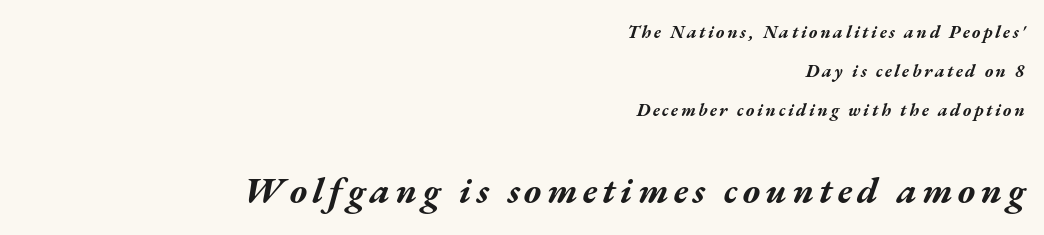
The image shows 37 px bold, wide type, italic (leaning right); set right-aligned, loose line spacing (2.16x), not underlined; the second (bottom) block is 2.06x larger; medium stroke contrast and a medium x-height.
